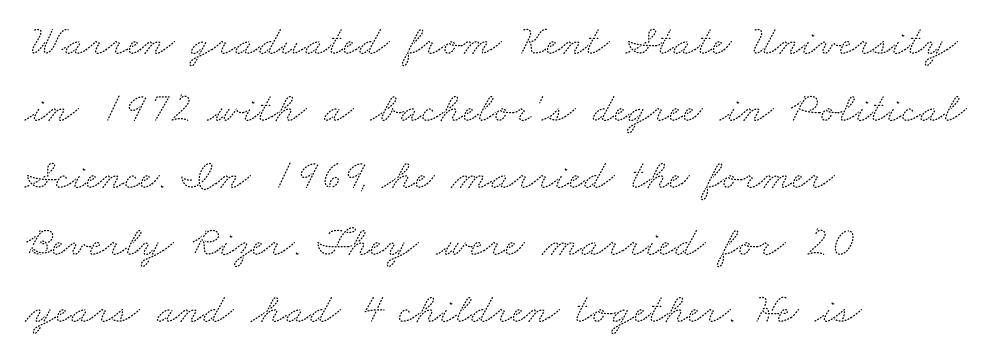
Q: Is the typeface a serif or a sans-serif typeface? A: Serif.
Q: Is the text underlined? A: No.
Q: How is the paragraph aligned? A: Left-aligned.
Q: Is the spacing between letters normal or unusually wide? A: Normal.
Q: Is the spacing between lines tight, normal or loose? A: Normal.
Q: Width (condensed, normal, or wide)? A: Wide.
Q: Stroke contrast? A: Medium.
Q: x-height? A: Small.
Q: Monospaced? A: No.
